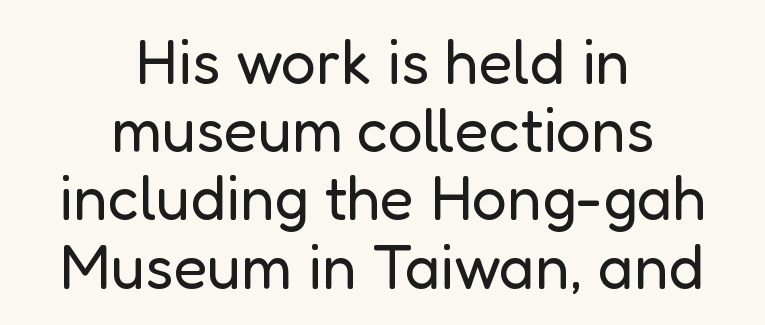
{"serif": "no", "italic": "no", "bold": "no", "weight": "regular", "width": "normal", "stroke_contrast": "low", "x_height": "medium", "monospaced": "no", "underline": "no", "align": "center", "line_spacing": "tight", "line_spacing_ratio": 1.1, "letter_spacing": "normal", "letter_spacing_em": 0.0, "glyph_px": 62}
